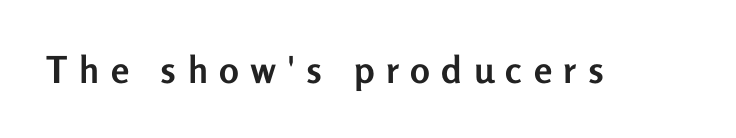
Glance below the letters and you will spot only blank space. Tracking value appears strongly positive — letters spread wide. Do the characters align in a grid? No, the font is proportional. The lettering stays uniformly vertical, giving the passage a roman look. Serifs: no, the terminals of the letterforms are clean. Chunky letters — that's bold for sure.
